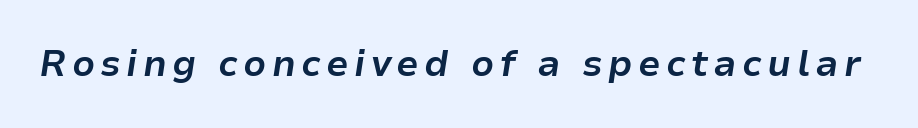
Spacing verdict: proportional, widths tailored to each character. It's the slanting kind of type. Each glyph is drawn with heavy, bold strokes. The baseline area is clear.
